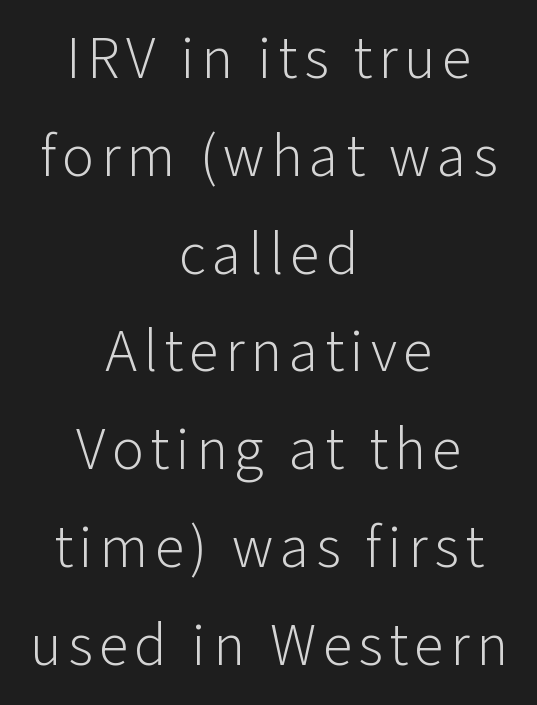
Serif or sans? Sans — the stroke terminals are bare. In terms of leading, this rendering sits right in the middle. The area under the type is left untouched. The strokes are not fattened; the text isn't bold. The passage shown is typed in a proportional face where columns would drift.
